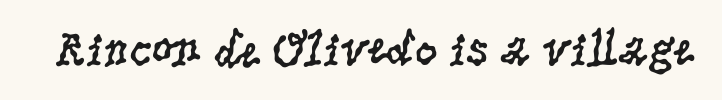
{"serif": "yes", "bold": "no", "weight": "regular", "width": "condensed", "stroke_contrast": "low", "x_height": "large", "monospaced": "no", "underline": "no", "letter_spacing": "normal", "letter_spacing_em": 0.0, "glyph_px": 50}
